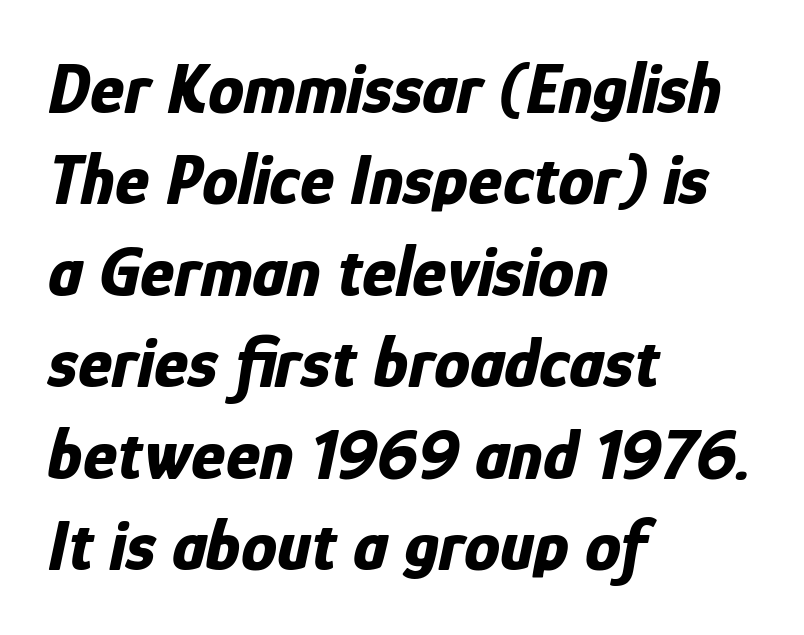
Q: Is the text bold? A: Yes.
Q: Is the text italic (slanted)? A: Yes, it leans right by about 12 degrees.
Q: Is the text underlined? A: No.
Q: How is the paragraph aligned? A: Left-aligned.
Q: Is the spacing between letters normal or unusually wide? A: Normal.
Q: Is the spacing between lines tight, normal or loose? A: Normal.
Q: Width (condensed, normal, or wide)? A: Condensed.
Q: Stroke contrast? A: Low.
Q: x-height? A: Medium.
Q: Monospaced? A: No.
